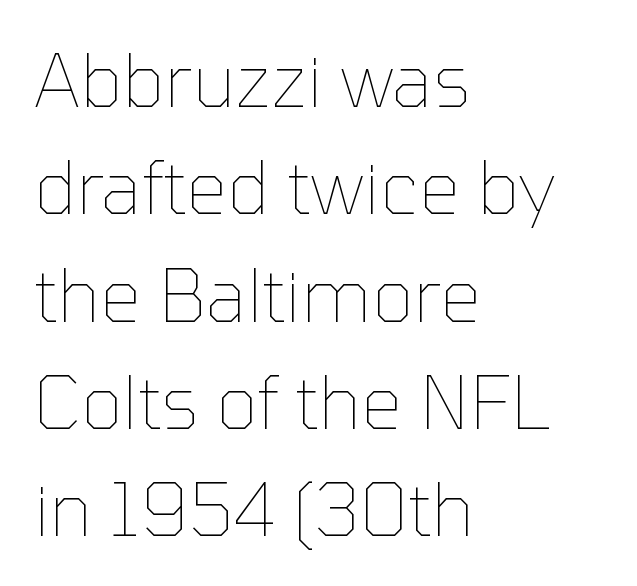
Leading: standard. Clear beneath every line of the passage. The line texture is even and compact thanks to regular tracking. This is roman type, the default non-slanted kind.
